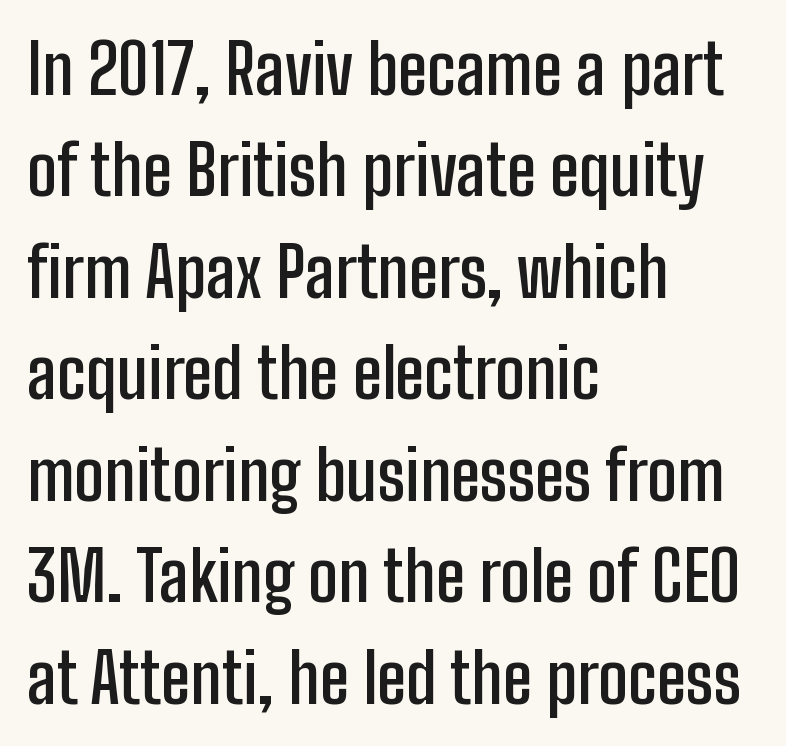
Q: Is the text bold? A: Semi-bold.
Q: Is the text italic (slanted)? A: No, it is upright.
Q: Is the typeface a serif or a sans-serif typeface? A: Sans-serif.
Q: Is the text underlined? A: No.
Q: How is the paragraph aligned? A: Left-aligned.
Q: Is the spacing between letters normal or unusually wide? A: Normal.
Q: Is the spacing between lines tight, normal or loose? A: Normal.
Q: Width (condensed, normal, or wide)? A: Condensed.
Q: Stroke contrast? A: Low.
Q: x-height? A: Medium.
Q: Monospaced? A: No.
